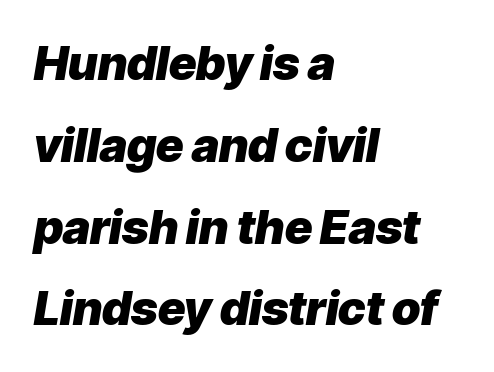
The passage is arranged the way most books set body copy — flush left. Glance below the letters and you will spot only blank space. Observe the ordinary spacing: letters are neighbours, not strangers. The rendering uses natural spacing where letterforms have individual widths.
